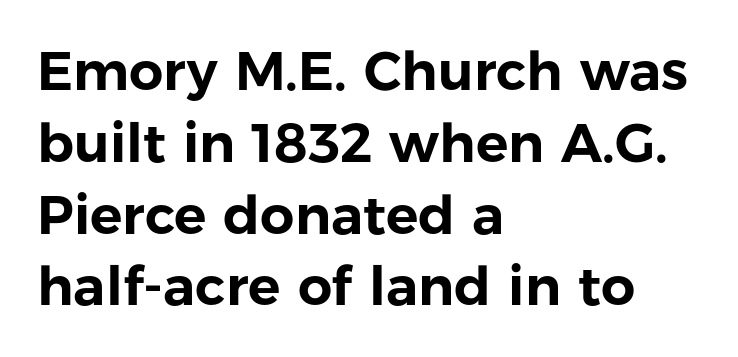
{"serif": "no", "italic": "no", "width": "normal", "stroke_contrast": "low", "x_height": "medium", "monospaced": "no", "underline": "no", "align": "left", "line_spacing": "normal", "line_spacing_ratio": 1.33, "letter_spacing": "normal", "letter_spacing_em": 0.0, "glyph_px": 54}
